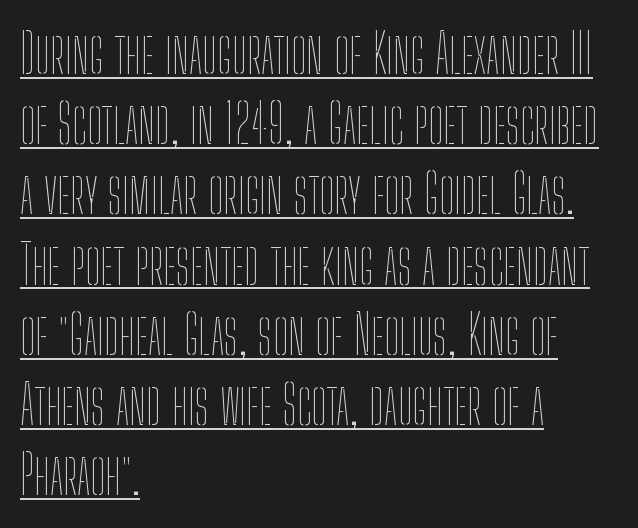
The image shows 54 px thin, condensed type, upright; set left-aligned, normal line spacing (1.3x), normal letter spacing, underlined; low stroke contrast and a medium x-height.
